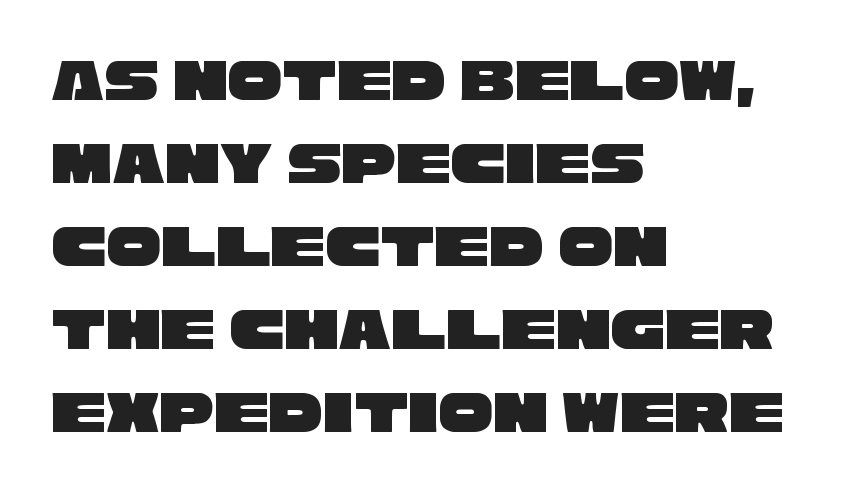
Q: Is the typeface a serif or a sans-serif typeface? A: Sans-serif.
Q: Is the text underlined? A: No.
Q: How is the paragraph aligned? A: Left-aligned.
Q: Is the spacing between letters normal or unusually wide? A: Normal.
Q: Is the spacing between lines tight, normal or loose? A: Normal.
Q: Width (condensed, normal, or wide)? A: Wide.
Q: Stroke contrast? A: Low.
Q: x-height? A: Large.
Q: Monospaced? A: No.
